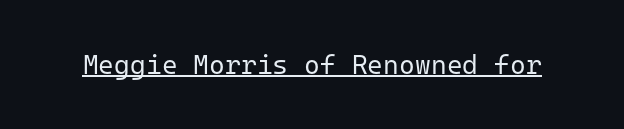
{"italic": "no", "bold": "no", "underline": "yes", "letter_spacing": "normal", "letter_spacing_em": 0.0, "glyph_px": 27}
